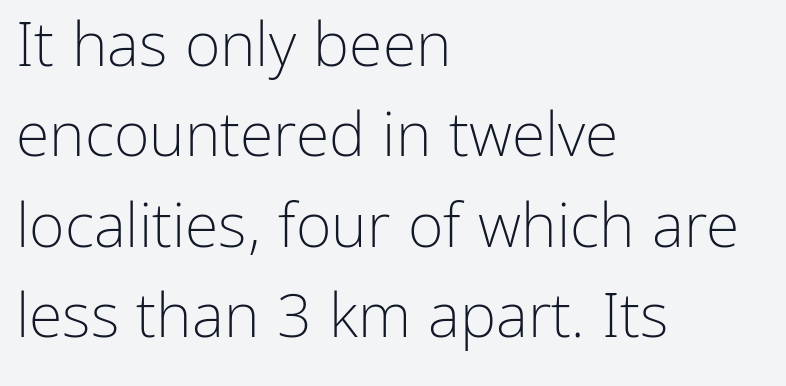
Q: Is the text bold? A: No.
Q: Is the text italic (slanted)? A: No, it is upright.
Q: Is the typeface a serif or a sans-serif typeface? A: Sans-serif.
Q: Is the text underlined? A: No.
Q: How is the paragraph aligned? A: Left-aligned.
Q: Is the spacing between letters normal or unusually wide? A: Normal.
Q: Is the spacing between lines tight, normal or loose? A: Normal.
Q: Width (condensed, normal, or wide)? A: Normal.
Q: Stroke contrast? A: Low.
Q: x-height? A: Medium.
Q: Monospaced? A: No.
